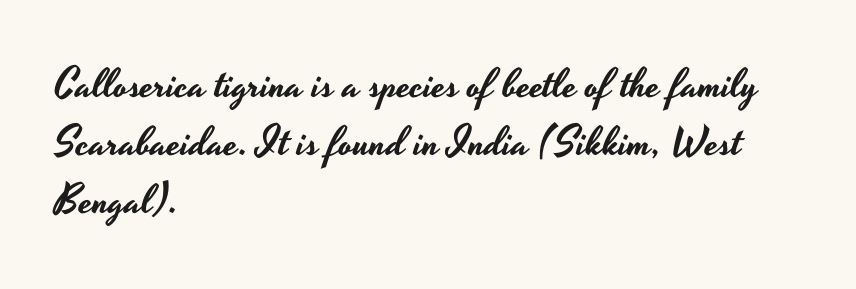
Q: Is the text italic (slanted)? A: Yes.
Q: Is the typeface a serif or a sans-serif typeface? A: Sans-serif.
Q: Is the text underlined? A: No.
Q: How is the paragraph aligned? A: Left-aligned.
Q: Is the spacing between letters normal or unusually wide? A: Normal.
Q: Is the spacing between lines tight, normal or loose? A: Normal.
Q: Width (condensed, normal, or wide)? A: Wide.
Q: Stroke contrast? A: Low.
Q: x-height? A: Small.
Q: Monospaced? A: No.
